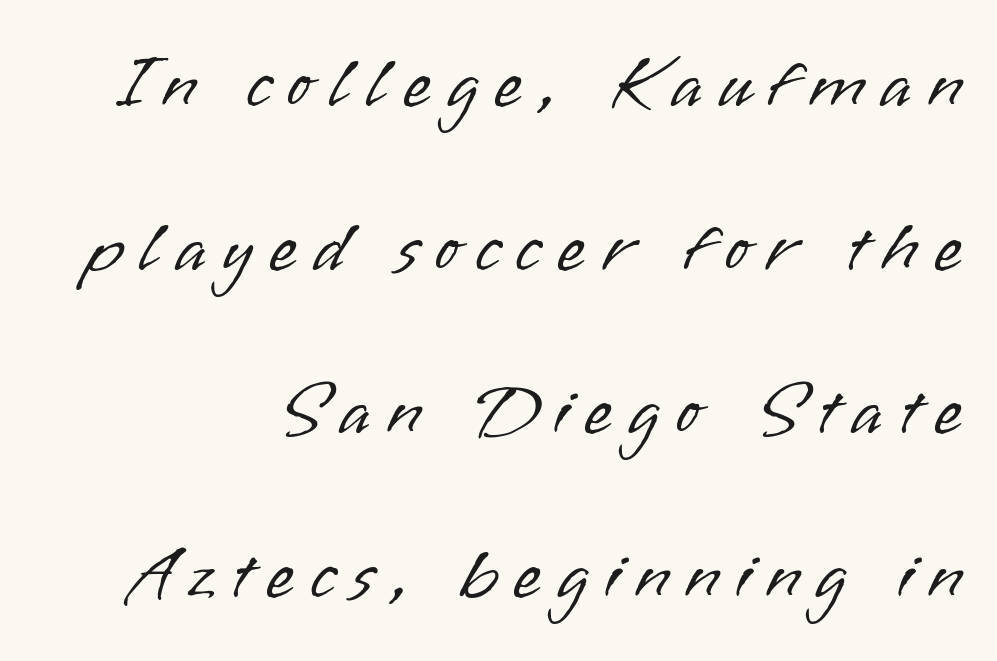
The image shows 74 px light sans-serif type; set loose line spacing (2.21x), unusually wide letter spacing (+0.21 em), not underlined; low stroke contrast and a small x-height.
